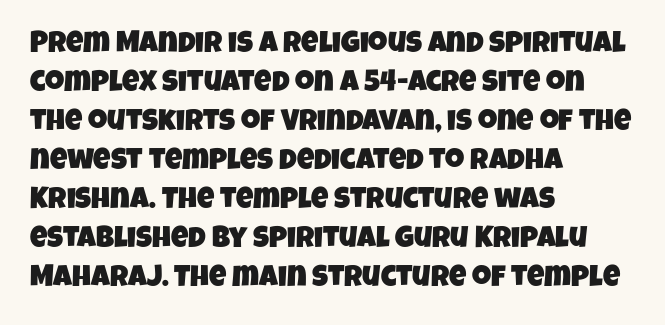
The image shows 30 px condensed sans-serif type; set left-aligned, normal line spacing (1.3x), normal letter spacing, not underlined; low stroke contrast and a large x-height.
